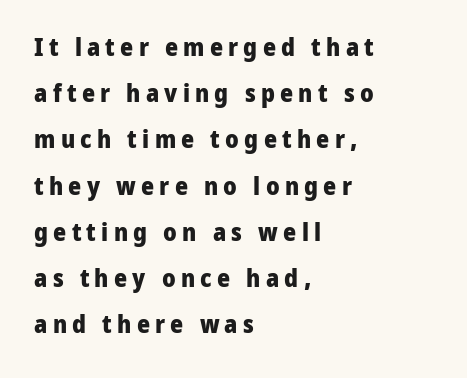
The image shows 25 px bold type, upright; set left-aligned, line spacing 1.85x, unusually wide letter spacing (+0.21 em), not underlined.
